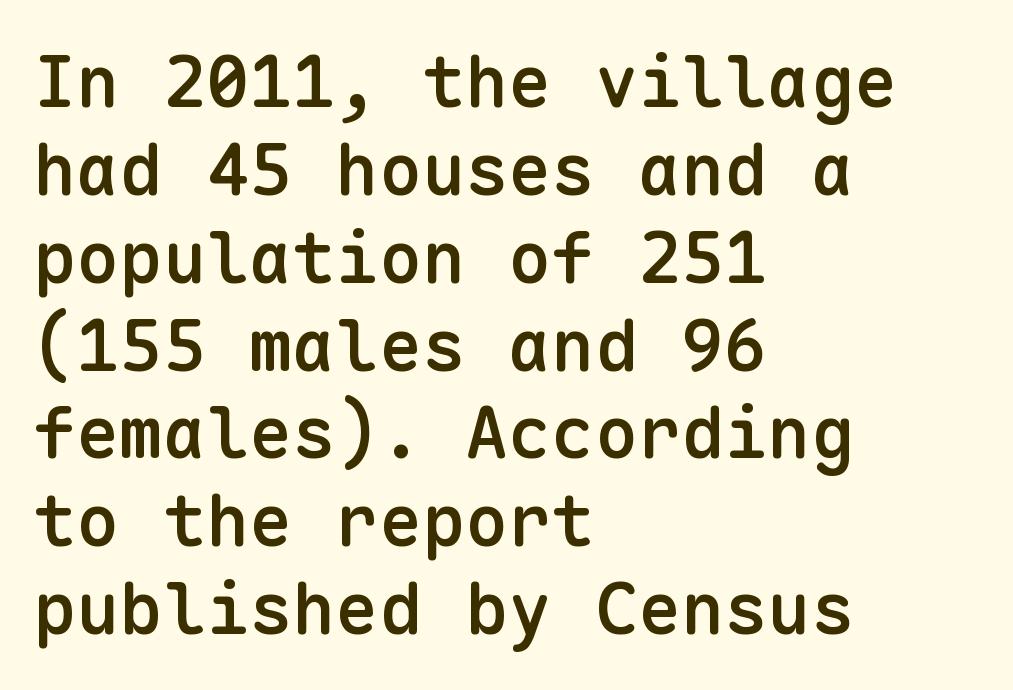
Q: Is the text bold? A: Semi-bold.
Q: Is the text italic (slanted)? A: No, it is upright.
Q: Is the typeface a serif or a sans-serif typeface? A: Sans-serif.
Q: Is the text underlined? A: No.
Q: How is the paragraph aligned? A: Left-aligned.
Q: Is the spacing between letters normal or unusually wide? A: Normal.
Q: Width (condensed, normal, or wide)? A: Normal.
Q: Stroke contrast? A: Low.
Q: x-height? A: Medium.
Q: Monospaced? A: Yes.
